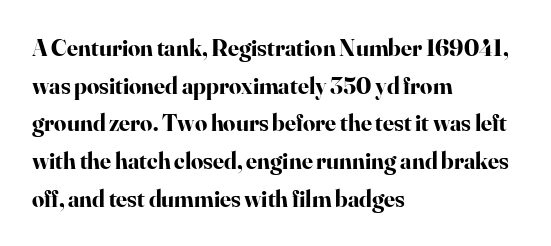
Q: Is the text bold? A: Yes.
Q: Is the text italic (slanted)? A: No, it is upright.
Q: Is the text underlined? A: No.
Q: How is the paragraph aligned? A: Left-aligned.
Q: Is the spacing between letters normal or unusually wide? A: Normal.
Q: Is the spacing between lines tight, normal or loose? A: Normal.
